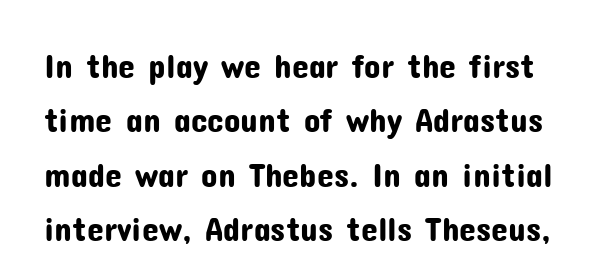
The image shows 34 px sans-serif type, upright; set normal line spacing (1.6x), normal letter spacing, not underlined; low stroke contrast and a medium x-height.
